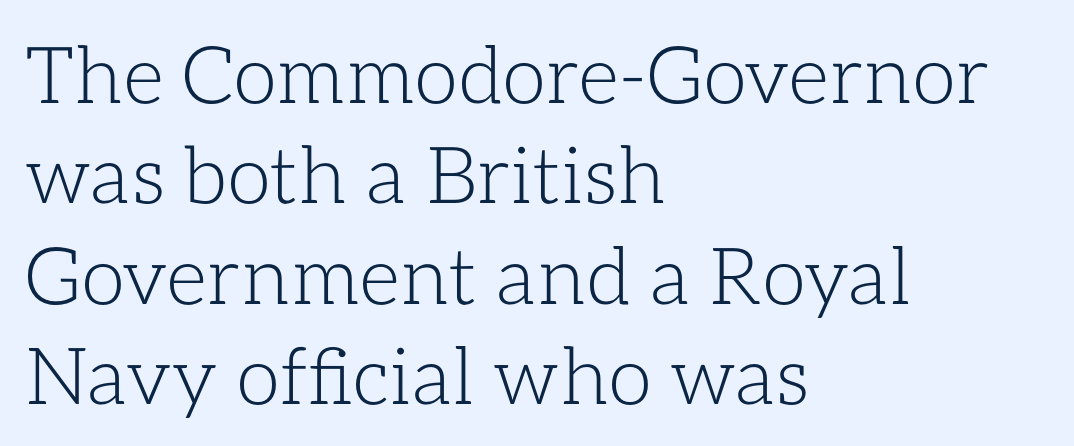
Vertical spacing — default. Spacing verdict: proportional, widths tailored to each character. Underlining? Definitely not there. There is no visible air inserted between adjacent glyphs. Unbolded letterforms with no extra heft.
